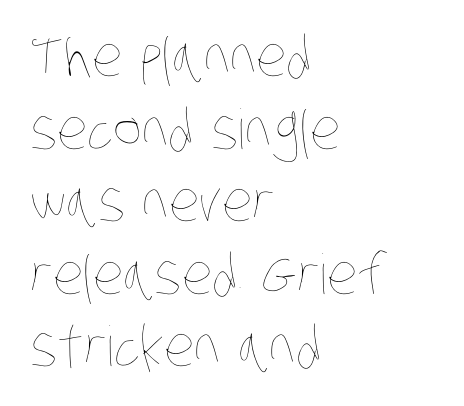
A student would call this left alignment; a typographer would say flush left, rag right. Stroke thickness stays within the range of a standard reading face or lighter. Tracking here is standard; glyphs follow each other at the usual distance. The passage shown stacks its lines at a standard gap. Honestly, there is no underline to notice here at all.
